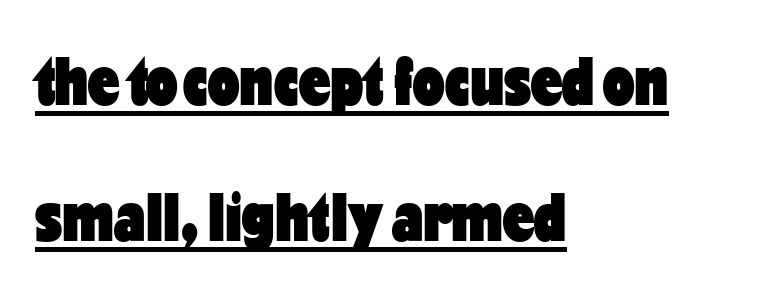
{"serif": "no", "italic": "no", "bold": "yes", "weight": "heavy", "width": "condensed", "stroke_contrast": "low", "x_height": "medium", "monospaced": "no", "underline": "yes", "align": "left", "line_spacing": "loose", "line_spacing_ratio": 1.95, "letter_spacing": "normal", "letter_spacing_em": 0.0, "glyph_px": 70}
